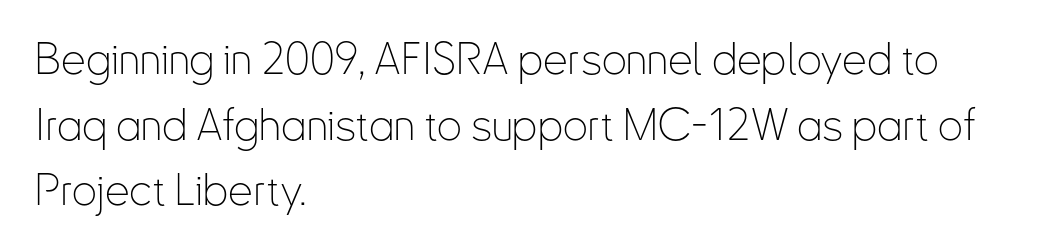
Q: Is the text bold? A: No.
Q: Is the text italic (slanted)? A: No, it is upright.
Q: Is the typeface a serif or a sans-serif typeface? A: Sans-serif.
Q: Is the text underlined? A: No.
Q: How is the paragraph aligned? A: Left-aligned.
Q: Is the spacing between letters normal or unusually wide? A: Normal.
Q: Is the spacing between lines tight, normal or loose? A: Normal.
Q: Width (condensed, normal, or wide)? A: Condensed.
Q: Stroke contrast? A: Low.
Q: x-height? A: Small.
Q: Monospaced? A: No.
